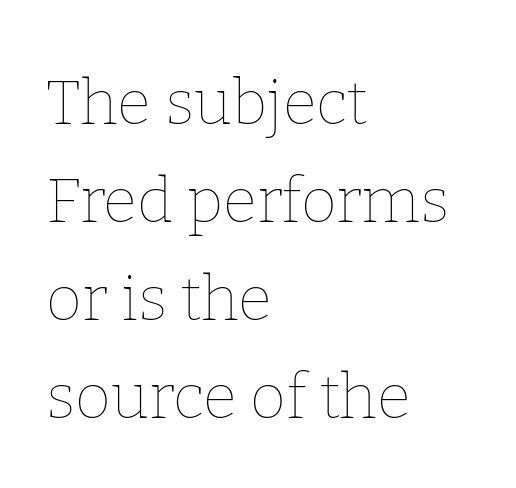
Q: Is the text bold? A: No.
Q: Is the text italic (slanted)? A: No, it is upright.
Q: Is the text underlined? A: No.
Q: How is the paragraph aligned? A: Left-aligned.
Q: Is the spacing between letters normal or unusually wide? A: Normal.
Q: Is the spacing between lines tight, normal or loose? A: Normal.
Q: Width (condensed, normal, or wide)? A: Normal.
Q: Stroke contrast? A: Low.
Q: x-height? A: Medium.
Q: Monospaced? A: No.
